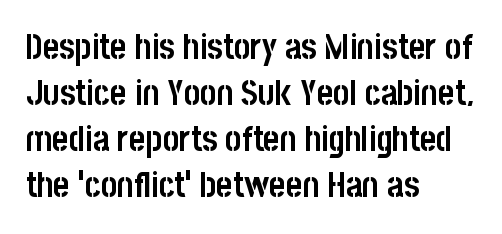
Compared with typical body copy, the letter spacing here is the same. A full-strength bold gives these letters their thick strokes. Type style note: lacks serifs. In terms of posture, this sample is upright. A normal amount of white space separates one row of letters from the next. Each line starts at the same left margin while the right side varies.
